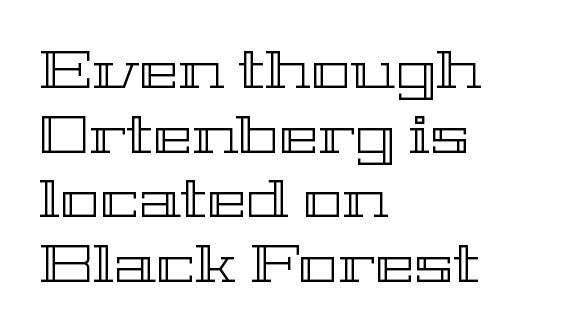
{"italic": "no", "width": "wide", "x_height": "medium", "monospaced": "no", "underline": "no", "align": "left", "line_spacing_ratio": 1.22, "letter_spacing": "normal", "letter_spacing_em": 0.0, "glyph_px": 53}
